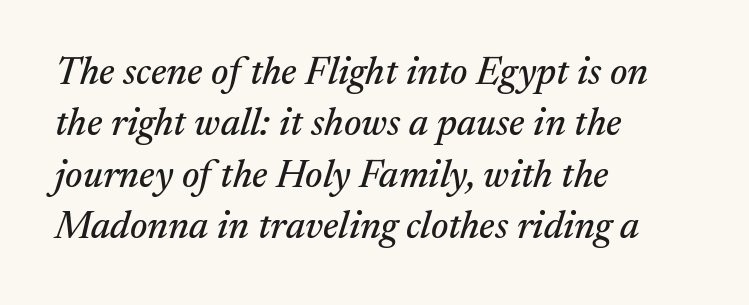
Q: Is the text italic (slanted)? A: Yes, it leans right by about 17 degrees.
Q: Is the typeface a serif or a sans-serif typeface? A: Serif.
Q: Is the text underlined? A: No.
Q: How is the paragraph aligned? A: Left-aligned.
Q: Is the spacing between letters normal or unusually wide? A: Normal.
Q: Is the spacing between lines tight, normal or loose? A: Normal.
Q: Width (condensed, normal, or wide)? A: Normal.
Q: Stroke contrast? A: Medium.
Q: x-height? A: Medium.
Q: Monospaced? A: No.
